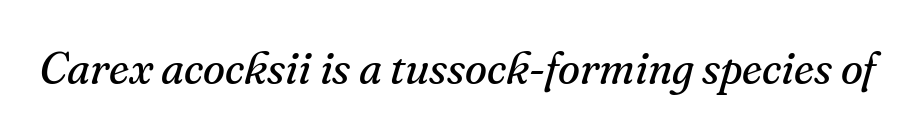
Words appear dense and cohesive because spacing is normal. Check where the strokes stop: tiny serifs finish them off. The typesetting does not lean heavy: it is not bold. Beneath every word, the page is bare. Every character sits at an angle, as italics do. These lines are rendered in a variable-pitch font.
